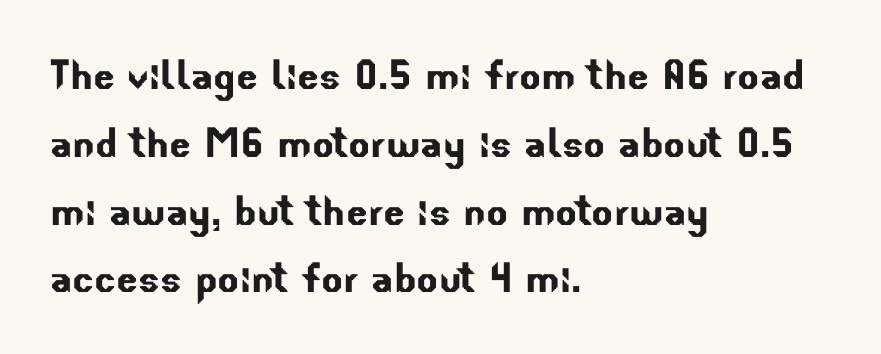
Q: Is the typeface a serif or a sans-serif typeface? A: Sans-serif.
Q: Is the text underlined? A: No.
Q: How is the paragraph aligned? A: Left-aligned.
Q: Is the spacing between letters normal or unusually wide? A: Normal.
Q: Is the spacing between lines tight, normal or loose? A: Normal.
Q: Width (condensed, normal, or wide)? A: Normal.
Q: Stroke contrast? A: Low.
Q: x-height? A: Small.
Q: Monospaced? A: No.
